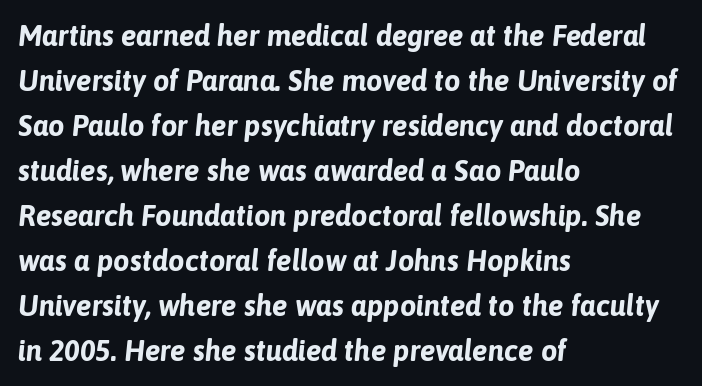
The face used here is proportionally spaced, like ordinary book or web type. Is there much room between lines? A standard amount, neither cramped nor airy. The font's italic variant was chosen for this text. This rendering uses left alignment, leaving the right contour irregular.
